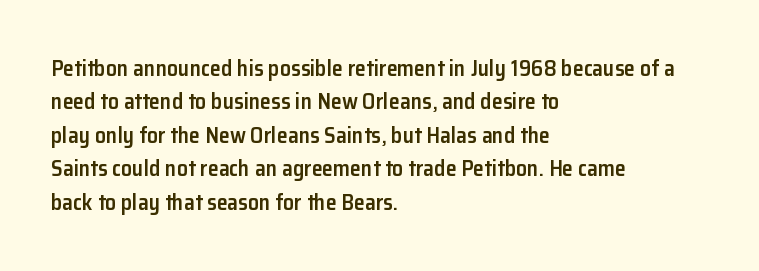
{"italic": "no", "bold": "semi", "underline": "no", "align": "left", "line_spacing": "normal", "line_spacing_ratio": 1.52, "letter_spacing": "normal", "letter_spacing_em": 0.0, "glyph_px": 22}
